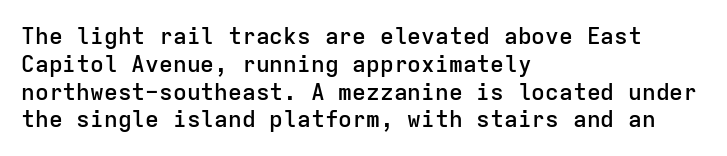
Q: Is the text bold? A: Semi-bold.
Q: Is the text italic (slanted)? A: No, it is upright.
Q: Is the text underlined? A: No.
Q: How is the paragraph aligned? A: Left-aligned.
Q: Is the spacing between letters normal or unusually wide? A: Normal.
